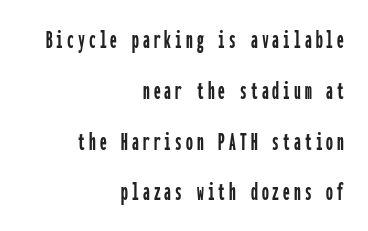
The image shows 27 px text type, upright; set right-aligned, line spacing 1.88x, not underlined.
